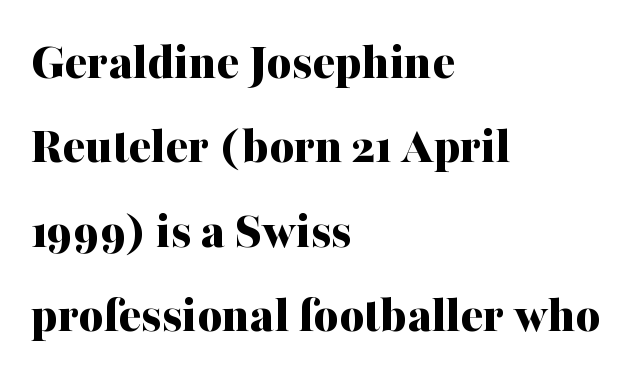
The passage shown is typeset with a serif family. The space between consecutive lines is moderate. Every character sits straight up, as roman type does. This sample uses plain, unmodified letter spacing. The rag falls on the right side of this text block. Varying glyph widths throughout — classic text-font behaviour.
